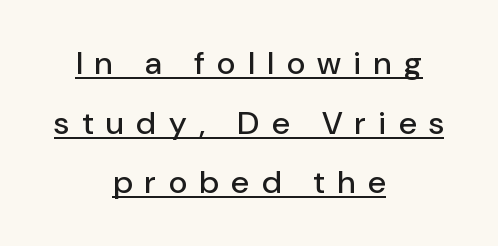
Words appear elongated and porous because spacing is wide. The letters carry no serifs — their stems end cleanly without finishing strokes. The rendering uses natural spacing where letterforms have individual widths. A roman cut, with each character standing at attention.
